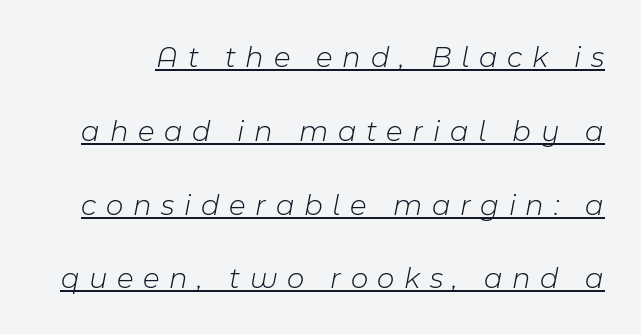
The image shows 30 px light type, italic (leaning right); set loose line spacing (2.46x), unusually wide letter spacing (+0.32 em), underlined; low stroke contrast and a medium x-height.
